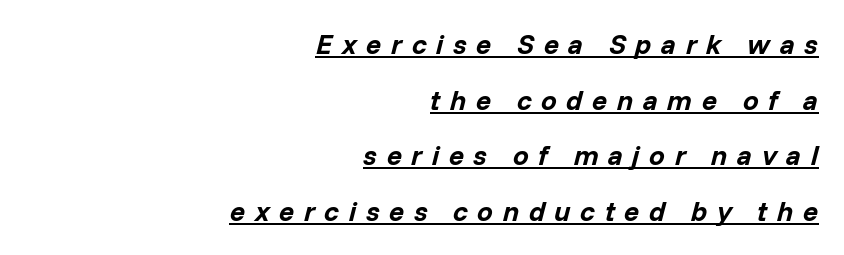
Leading is clearly above the norm, producing a sparse column. Horizontal alignment here is rightward, an uncommon choice for prose. Chunky letters — that's bold for sure. Do the characters align in a grid? No, the font is proportional.
